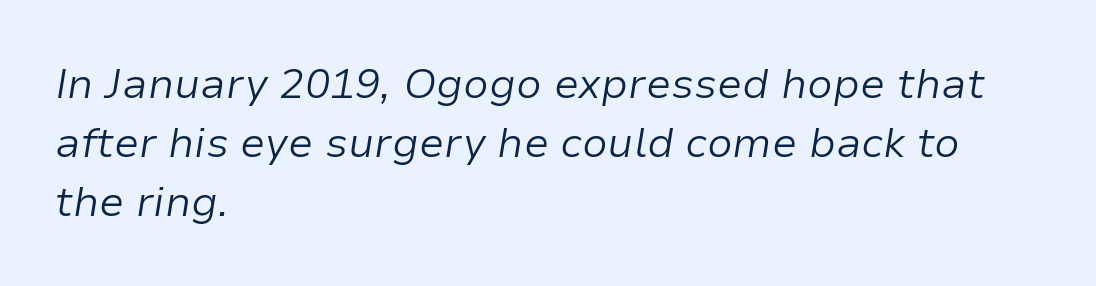
{"italic": "yes", "lean": "right", "slant_degrees": 9, "bold": "no", "weight": "light", "width": "normal", "stroke_contrast": "low", "x_height": "medium", "monospaced": "no", "underline": "no", "align": "left", "line_spacing": "normal", "line_spacing_ratio": 1.4, "letter_spacing": "normal", "letter_spacing_em": 0.0, "glyph_px": 42}
